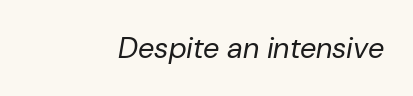
{"italic": "yes", "lean": "right", "slant_degrees": 10, "bold": "no", "weight": "regular", "width": "normal", "stroke_contrast": "low", "x_height": "medium", "monospaced": "no", "underline": "no", "align": "right", "letter_spacing": "normal", "letter_spacing_em": 0.0, "glyph_px": 29}
